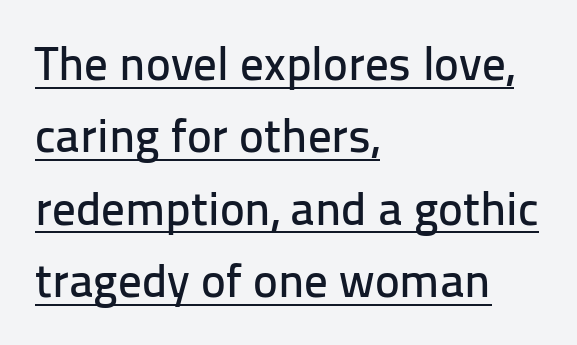
The block of text has a typical density, with ordinary space between rows. Observe the ordinary spacing: letters are neighbours, not strangers. Caption: lettering with a line underneath. Ordinary non-slanted type is in use. The text was rendered using a sans face with plain stroke endings.
